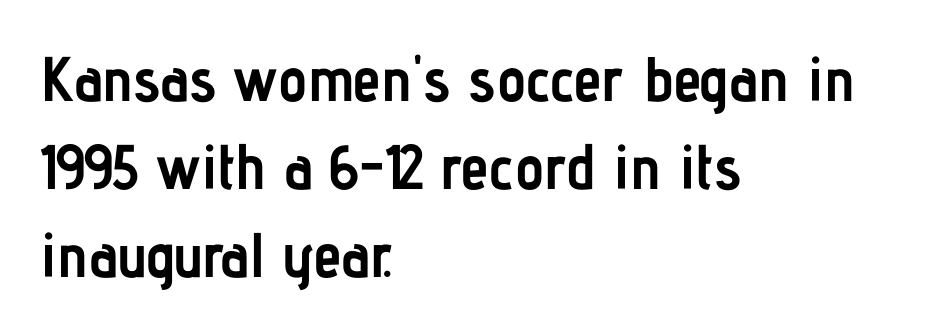
{"serif": "no", "italic": "no", "bold": "yes", "weight": "semibold", "width": "condensed", "stroke_contrast": "low", "x_height": "medium", "monospaced": "no", "underline": "no", "align": "left", "line_spacing": "normal", "line_spacing_ratio": 1.4, "letter_spacing": "normal", "letter_spacing_em": 0.0, "glyph_px": 63}
